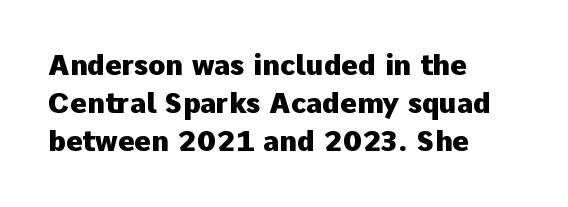
Q: Is the text bold? A: Yes.
Q: Is the text italic (slanted)? A: No, it is upright.
Q: Is the typeface a serif or a sans-serif typeface? A: Sans-serif.
Q: Is the text underlined? A: No.
Q: How is the paragraph aligned? A: Left-aligned.
Q: Is the spacing between letters normal or unusually wide? A: Normal.
Q: Is the spacing between lines tight, normal or loose? A: Normal.
Q: Width (condensed, normal, or wide)? A: Normal.
Q: Stroke contrast? A: Low.
Q: x-height? A: Medium.
Q: Monospaced? A: No.
